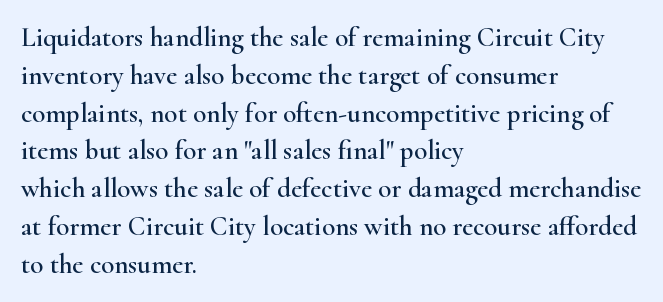
Q: Is the text italic (slanted)? A: No, it is upright.
Q: Is the text underlined? A: No.
Q: How is the paragraph aligned? A: Left-aligned.
Q: Is the spacing between letters normal or unusually wide? A: Normal.
Q: Is the spacing between lines tight, normal or loose? A: Normal.
